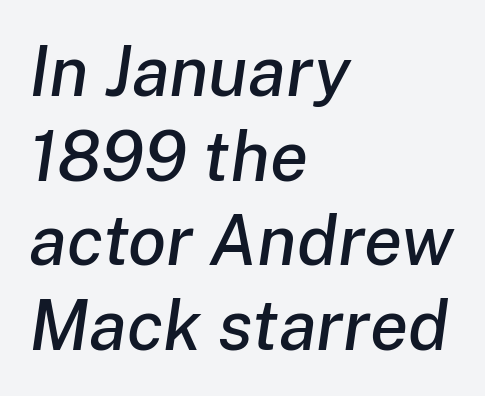
This sample uses plain, unmodified letter spacing. Alignment: flush left. Varying glyph widths throughout — classic text-font behaviour. Descenders are the only things crossing below the line.
